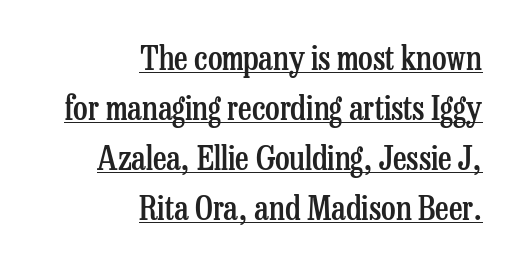
Slightly chunky letters — semibold, I'd say, not full bold. This sample carries an underscore along the baseline area. The rag falls on the left side of this text block. Character widths vary here, with narrow letters taking less room than wide ones. Is this a sans? No — the strokes have serifs. Honestly, the row spacing looks completely unremarkable.
